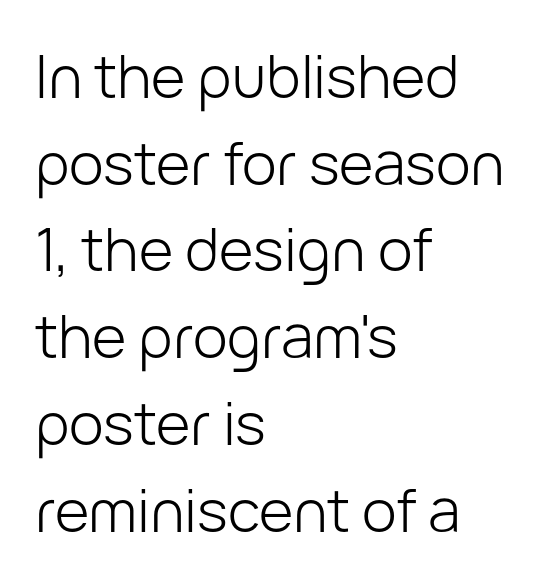
Short and long lines alike share a common starting point at left. Letterform terminals end flat and unadorned throughout the passage. Varying glyph widths throughout — classic text-font behaviour. This sample uses plain, unmodified letter spacing. Posture: straight, roman, zero tilt. Whoever set this chose a conventional vertical rhythm.
